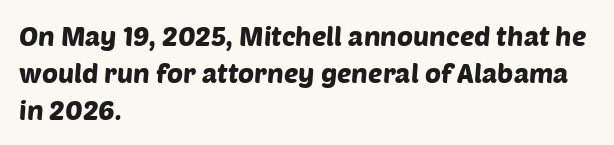
The lines are quadded left. The passage shown stacks its lines at a standard gap. Type without underlining. The passage shown has conventional tracking throughout.
